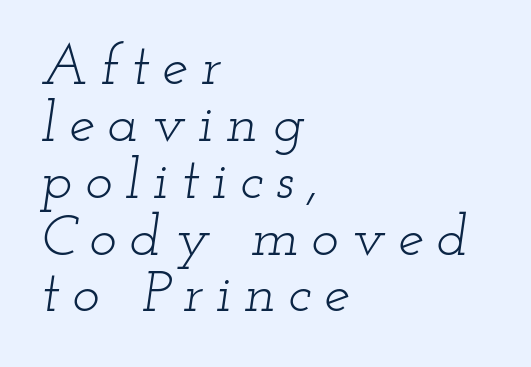
No word sits above an underline. No letter is thick-stroked: the sample isn't bold. A serif font was chosen for this passage. The axis of the letterforms is tilted away from vertical. One glance says dense: line gaps are narrower than usual. Do the characters align in a grid? No, the font is proportional.
